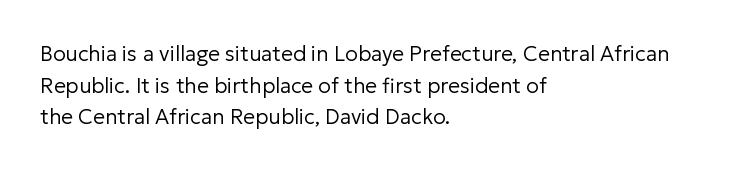
Style check: upright. Leftover space on each line is placed entirely after the last word. The rows are spaced the way most documents space them. The font is comparable to plain body text, perhaps lighter. Honestly, there is no underline to notice here at all. Nobody touched the tracking dial on this one.
